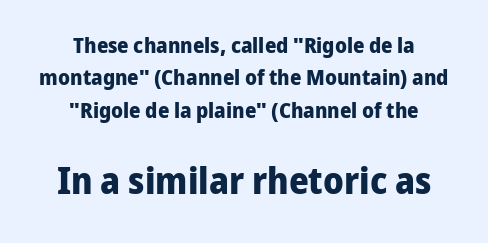
{"serif": "no", "italic": "no", "bold": "yes", "weight": "bold", "width": "normal", "stroke_contrast": "low", "x_height": "medium", "monospaced": "no", "underline": "no", "align": "center", "line_spacing": "normal", "line_spacing_ratio": 1.47, "letter_spacing": "normal", "letter_spacing_em": 0.0, "larger_block": "second", "size_ratio": 1.73, "glyph_px": 38}
